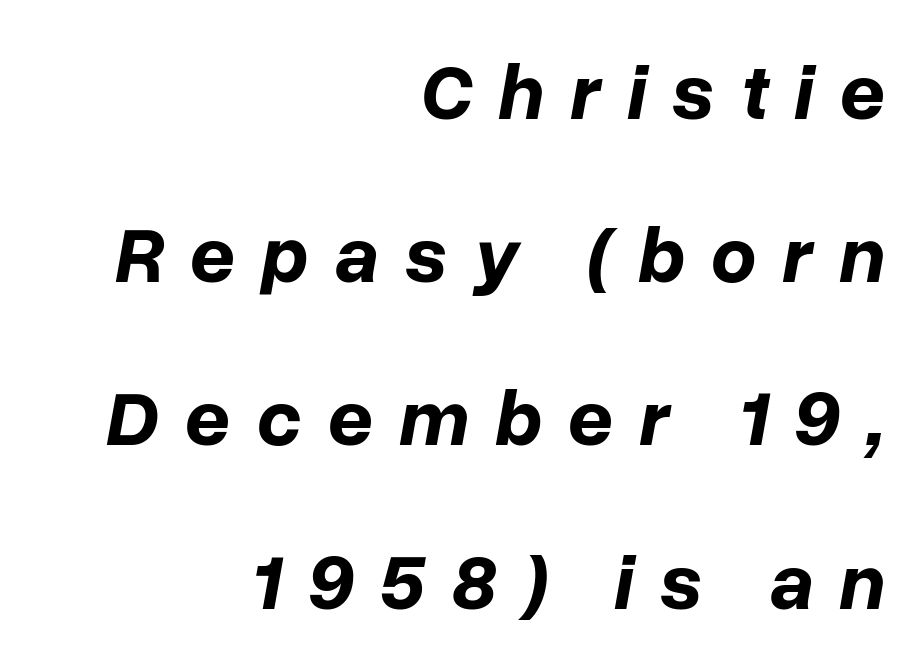
Display-style spreading of the glyphs; the letterfit is very open. Regarding leading, the lines here are spaced well apart. Line endings align vertically; line beginnings do not. Posture: slanted. Bare-footed words on every line.
